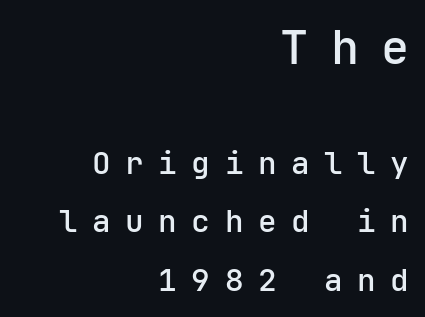
The image shows 47 px semibold sans-serif type, upright; set right-aligned, line spacing 1.88x, unusually wide letter spacing (+0.47 em), not underlined; the first (top) block is 1.52x larger; low stroke contrast and a medium x-height.
